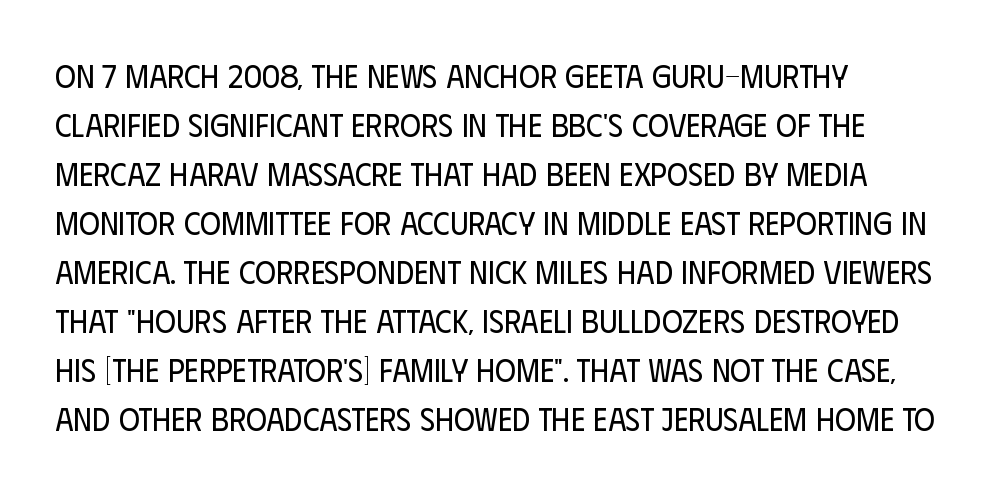
The letters look calm and open, with moderate or lighter stems. Reading down the column, the eye jumps a familiar distance to each next line. Letterform terminals end flat and unadorned throughout the passage. The passage shown is not underscored anywhere.
